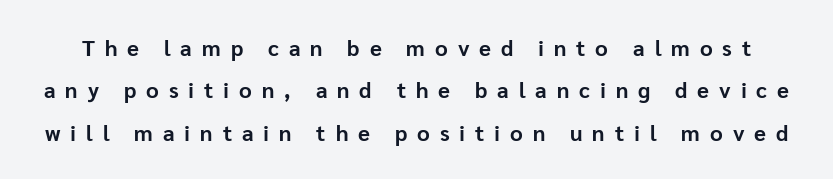
Someone cranked the tracking dial way up on this one. Nope, not italic — everything's standing straight. Widely set lines give the paragraph a tall, airy silhouette. The letters are bold, with thick, heavy strokes. The foot of each line stays bare and open.
